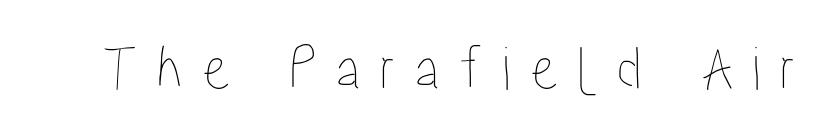
{"italic": "no", "width": "condensed", "stroke_contrast": "low", "x_height": "medium", "monospaced": "no", "underline": "no", "letter_spacing": "wide", "letter_spacing_em": 0.3, "glyph_px": 63}
